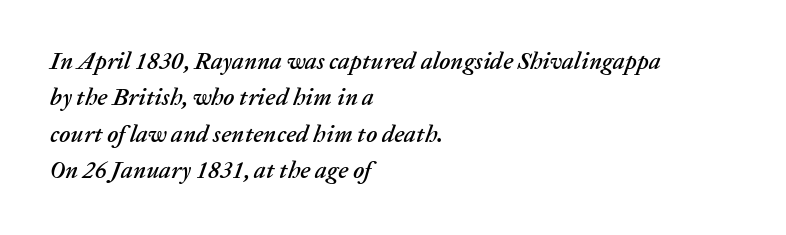
The image shows 24 px text type, italic (leaning right); set left-aligned, normal line spacing (1.52x), normal letter spacing, not underlined.
